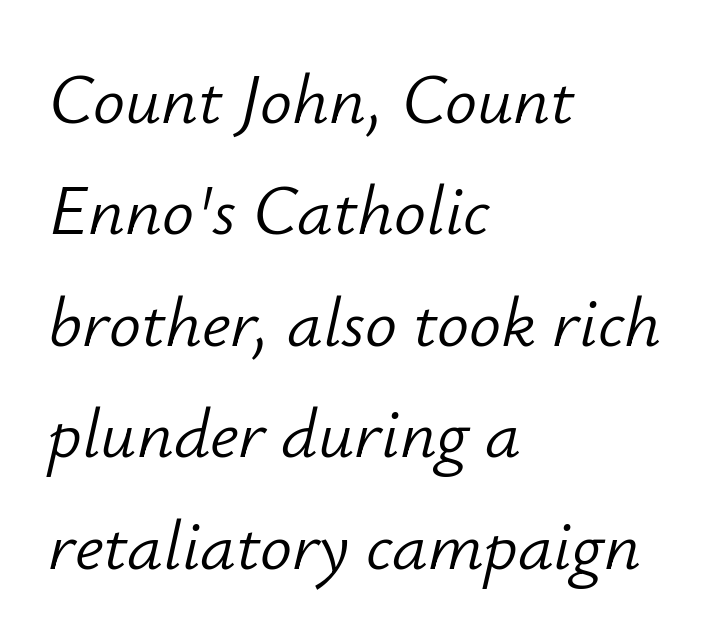
The image shows 71 px light type, italic (leaning right); set left-aligned, normal line spacing (1.57x), normal letter spacing, not underlined; low stroke contrast and a small x-height.
